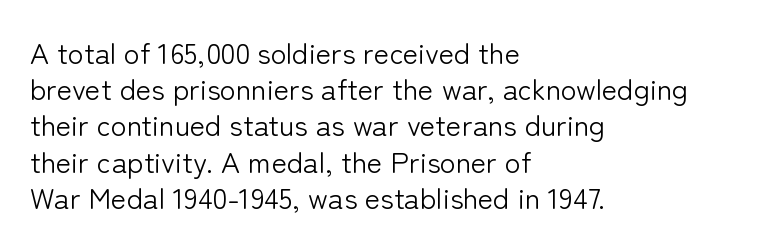
Q: Is the text bold? A: No.
Q: Is the text italic (slanted)? A: No, it is upright.
Q: Is the typeface a serif or a sans-serif typeface? A: Sans-serif.
Q: Is the text underlined? A: No.
Q: How is the paragraph aligned? A: Left-aligned.
Q: Is the spacing between letters normal or unusually wide? A: Normal.
Q: Is the spacing between lines tight, normal or loose? A: Normal.
Q: Width (condensed, normal, or wide)? A: Normal.
Q: Stroke contrast? A: Low.
Q: x-height? A: Medium.
Q: Monospaced? A: No.
